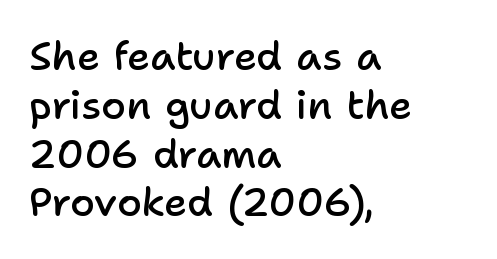
The image shows 40 px semibold sans-serif type, upright; set left-aligned, line spacing 1.22x, normal letter spacing, not underlined; low stroke contrast and a medium x-height.
